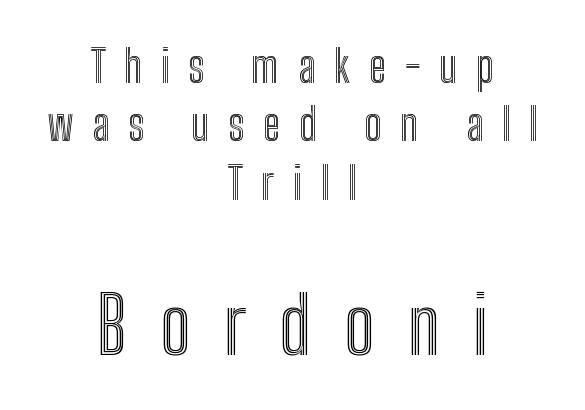
The image shows 79 px condensed type, upright; set centered, normal line spacing (1.3x), unusually wide letter spacing (+0.42 em), not underlined; the second (bottom) block is 1.76x larger; a medium x-height.
